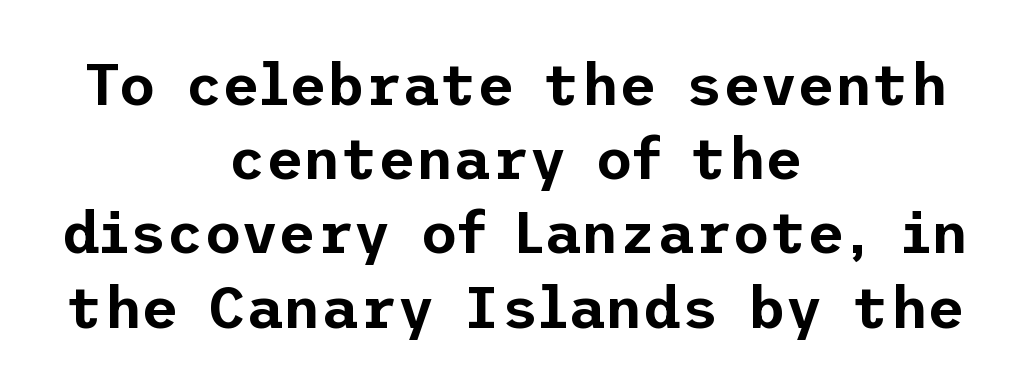
The whitespace from short lines is split evenly between both sides. A bare baseline throughout the passage. It's the straight-up-and-down kind of type. Words appear dense and cohesive because spacing is normal. Nothing sits at the stroke ends, so this counts as sans-serif. The leading is moderate, giving the passage an even texture.
